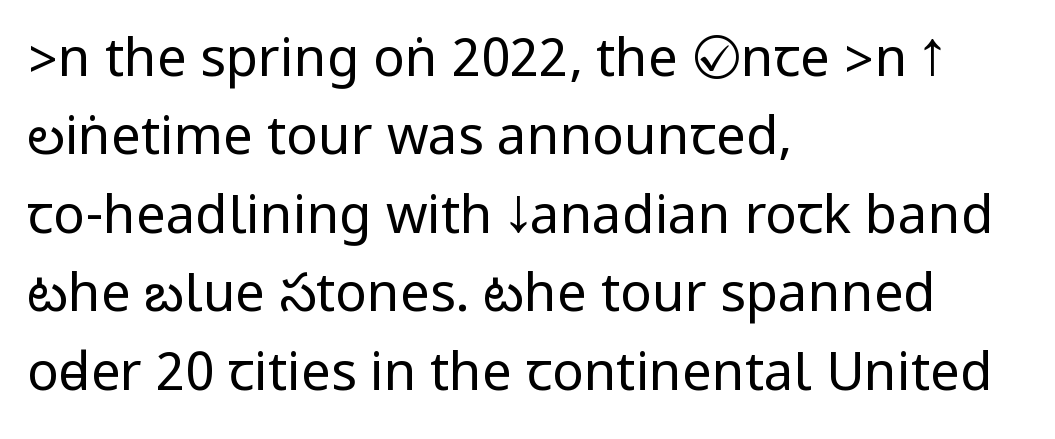
Check where the strokes stop: nothing finishes them off — pure sans. A clean baseline with only descenders dipping below it. The letterforms sit at book weight or below. Vertical strokes here are truly vertical. If you drew a ruler down the left edge, every line would touch it.
